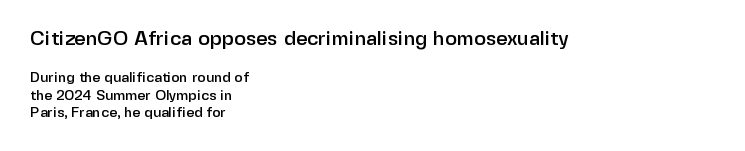
The image shows 20 px text type, upright; set left-aligned, normal line spacing (1.26x), normal letter spacing, not underlined; the first (top) block is 1.43x larger.
